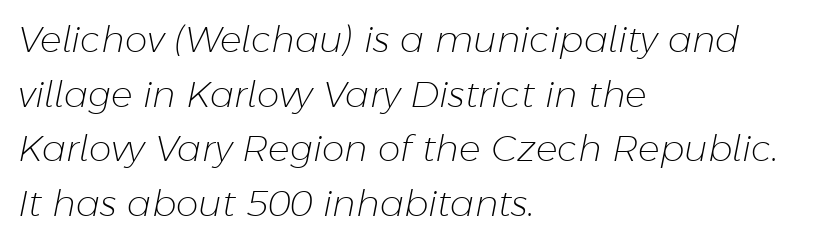
The image shows 36 px light type, italic (leaning right); set left-aligned, normal line spacing (1.52x), normal letter spacing, not underlined; low stroke contrast and a medium x-height.
